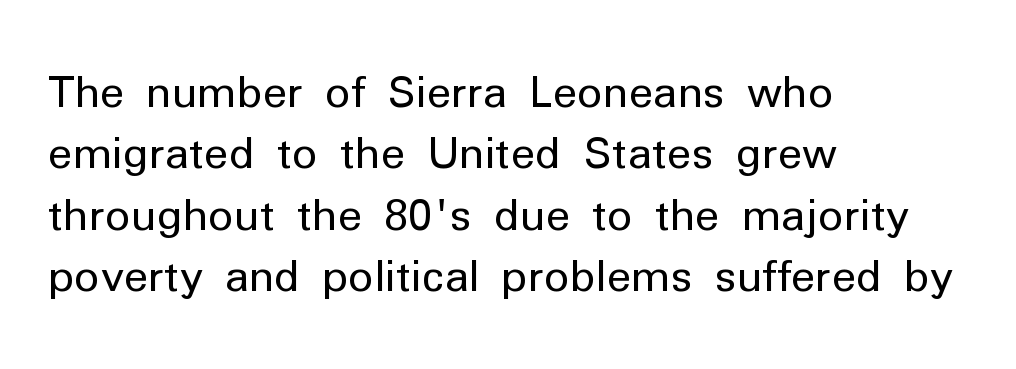
{"serif": "no", "italic": "no", "bold": "no", "weight": "regular", "width": "normal", "stroke_contrast": "low", "x_height": "medium", "monospaced": "no", "underline": "no", "align": "left", "line_spacing": "normal", "line_spacing_ratio": 1.43, "letter_spacing": "normal", "letter_spacing_em": 0.0, "glyph_px": 43}
